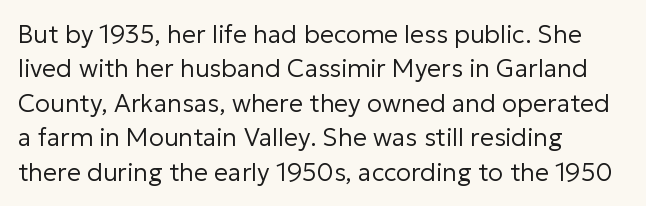
The image shows 25 px text type, upright; set left-aligned, normal line spacing (1.38x), normal letter spacing, not underlined.
